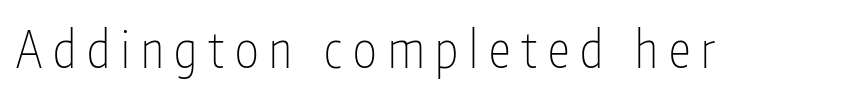
The image shows 50 px thin, condensed sans-serif type, upright; set unusually wide letter spacing (+0.22 em), not underlined; low stroke contrast and a medium x-height.
